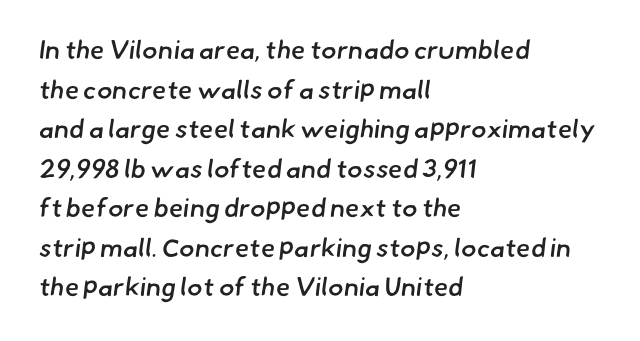
Q: Is the text bold? A: Semi-bold.
Q: Is the text underlined? A: No.
Q: How is the paragraph aligned? A: Left-aligned.
Q: Is the spacing between letters normal or unusually wide? A: Normal.
Q: Is the spacing between lines tight, normal or loose? A: Normal.
